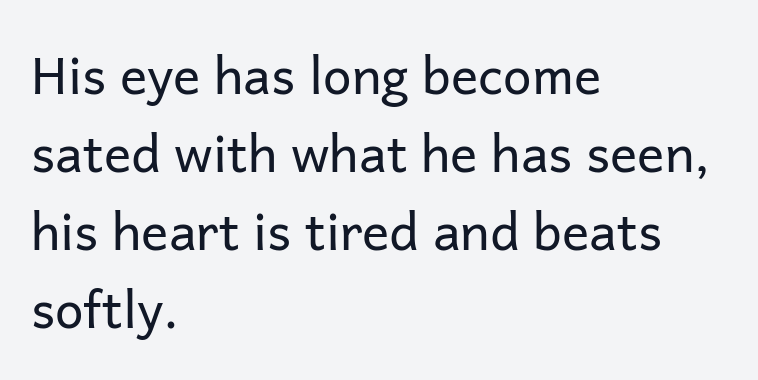
The image shows 51 px regular-weight sans-serif type, upright; set left-aligned, normal line spacing (1.53x), normal letter spacing, not underlined; low stroke contrast and a medium x-height.
